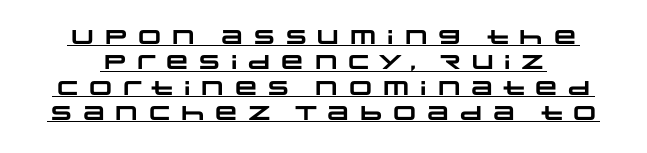
Evenly set lines give the paragraph a standard silhouette. Does a line run under the words? Yes, clearly. Compared with an ordinary text face, these strokes are far heavier — a full bold.
